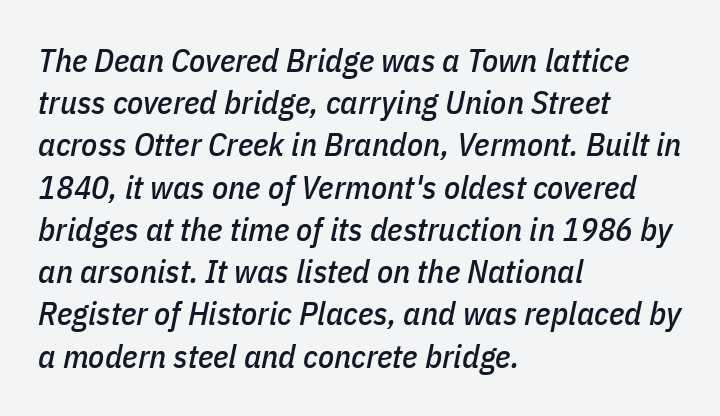
Q: Is the text italic (slanted)? A: Yes, it leans right by about 11 degrees.
Q: Is the text underlined? A: No.
Q: How is the paragraph aligned? A: Left-aligned.
Q: Is the spacing between letters normal or unusually wide? A: Normal.
Q: Is the spacing between lines tight, normal or loose? A: Normal.
Q: Width (condensed, normal, or wide)? A: Condensed.
Q: Stroke contrast? A: Low.
Q: x-height? A: Medium.
Q: Monospaced? A: No.
